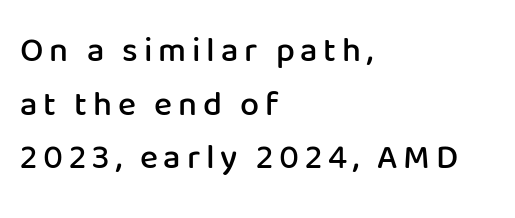
This rendering features lettering with no underline. These lines are rendered in a variable-pitch font. Grotesque or geometric, the face here clearly has no serifs. These lines were composed using upright roman letters. The ragged edge is on the right, which tells us the setting is flush left.
